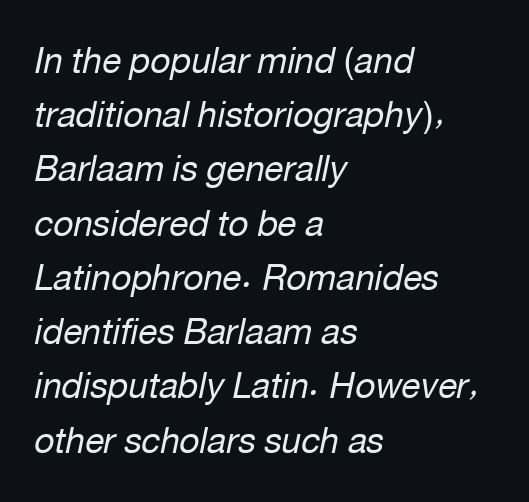
{"italic": "yes", "lean": "right", "slant_degrees": 12, "bold": "no", "weight": "regular", "width": "normal", "stroke_contrast": "low", "x_height": "medium", "monospaced": "no", "underline": "no", "align": "left", "line_spacing": "normal", "line_spacing_ratio": 1.55, "letter_spacing": "normal", "letter_spacing_em": 0.0, "glyph_px": 35}
